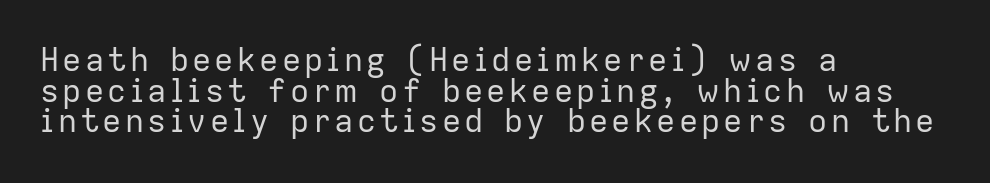
The image shows 32 px regular-weight sans-serif type, upright; set left-aligned, tight line spacing (0.96x), not underlined; low stroke contrast and a medium x-height.
